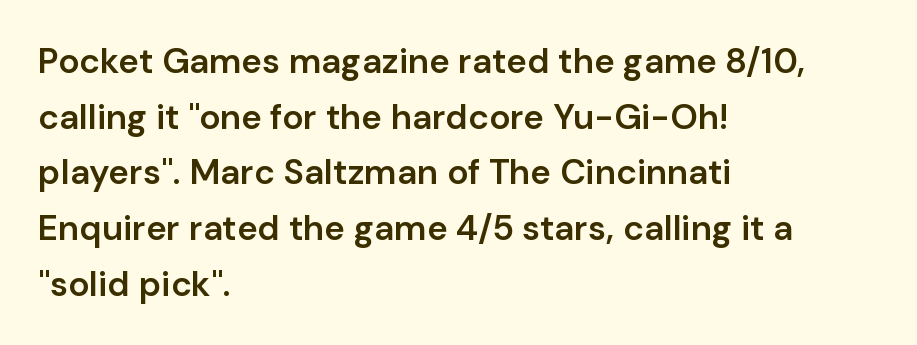
The image shows 35 px semibold sans-serif type, upright; set left-aligned, normal line spacing (1.59x), normal letter spacing, not underlined; low stroke contrast and a medium x-height.
